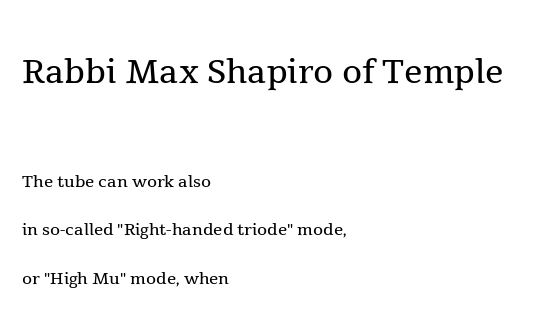
{"serif": "yes", "italic": "no", "bold": "no", "weight": "regular", "width": "normal", "x_height": "medium", "monospaced": "no", "underline": "no", "align": "left", "line_spacing": "loose", "line_spacing_ratio": 2.11, "letter_spacing": "normal", "letter_spacing_em": 0.0, "larger_block": "first", "size_ratio": 2.0, "glyph_px": 46}
